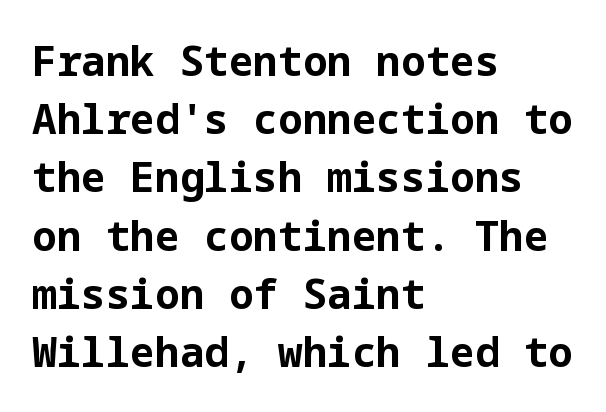
Q: Is the text bold? A: Yes.
Q: Is the text italic (slanted)? A: No, it is upright.
Q: Is the typeface a serif or a sans-serif typeface? A: Sans-serif.
Q: Is the text underlined? A: No.
Q: How is the paragraph aligned? A: Left-aligned.
Q: Is the spacing between letters normal or unusually wide? A: Normal.
Q: Is the spacing between lines tight, normal or loose? A: Normal.
Q: Width (condensed, normal, or wide)? A: Normal.
Q: Stroke contrast? A: Low.
Q: x-height? A: Medium.
